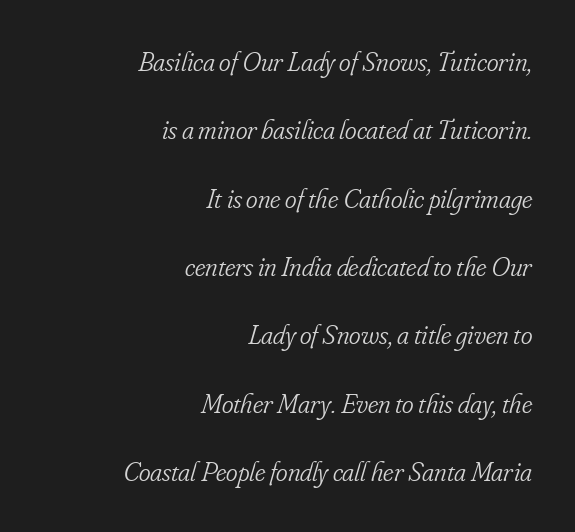
The image shows 28 px light, condensed serif type, italic (leaning right); set right-aligned, loose line spacing (2.44x), normal letter spacing, not underlined; low stroke contrast and a small x-height.
